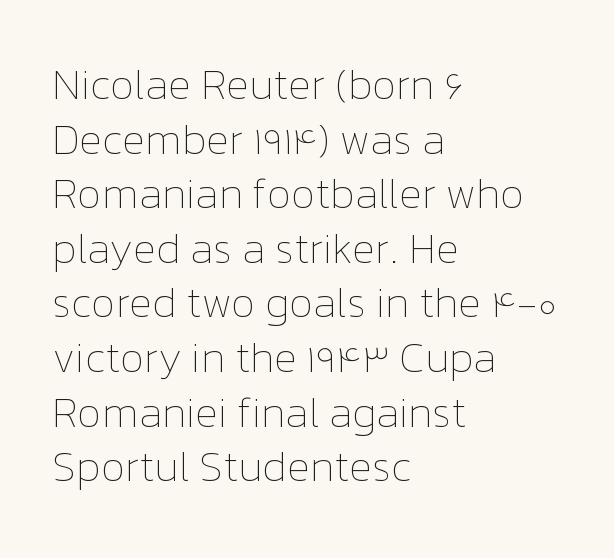
{"italic": "no", "bold": "no", "weight": "thin", "width": "normal", "stroke_contrast": "low", "x_height": "medium", "monospaced": "no", "underline": "no", "align": "left", "line_spacing": "normal", "line_spacing_ratio": 1.3, "letter_spacing": "normal", "letter_spacing_em": 0.0, "glyph_px": 42}
